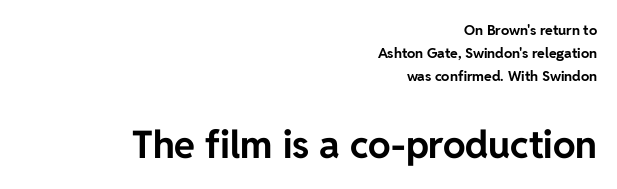
A clean baseline with only descenders dipping below it. Look at the tracking — it's just the regular setting, nothing added. The later block is typeset at a bigger size than the earlier block. The axis of the letterforms is exactly vertical.
